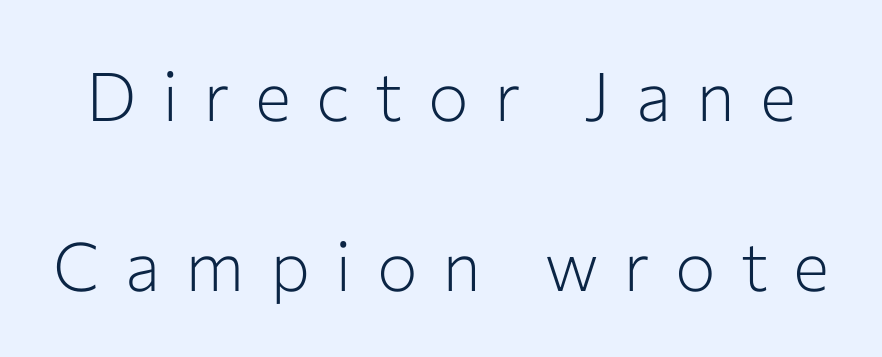
{"serif": "no", "italic": "no", "bold": "no", "weight": "light", "width": "normal", "stroke_contrast": "low", "x_height": "medium", "monospaced": "no", "underline": "no", "line_spacing": "loose", "line_spacing_ratio": 2.5, "letter_spacing": "wide", "letter_spacing_em": 0.37, "glyph_px": 68}
